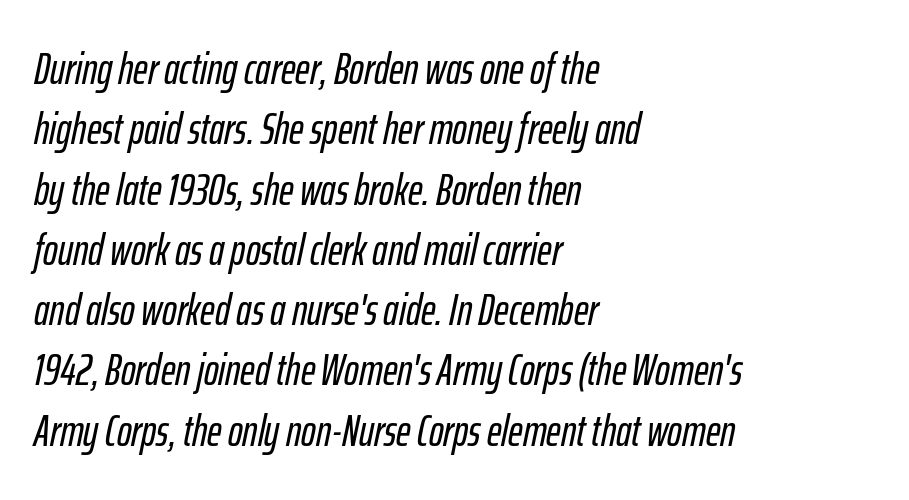
Q: Is the text italic (slanted)? A: Yes, it leans right by about 12 degrees.
Q: Is the text underlined? A: No.
Q: How is the paragraph aligned? A: Left-aligned.
Q: Is the spacing between letters normal or unusually wide? A: Normal.
Q: Is the spacing between lines tight, normal or loose? A: Normal.
Q: Width (condensed, normal, or wide)? A: Condensed.
Q: Stroke contrast? A: Low.
Q: x-height? A: Medium.
Q: Monospaced? A: No.
